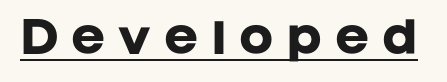
Q: Is the text bold? A: Yes.
Q: Is the text italic (slanted)? A: No, it is upright.
Q: Is the typeface a serif or a sans-serif typeface? A: Sans-serif.
Q: Is the text underlined? A: Yes.
Q: Is the spacing between letters normal or unusually wide? A: Unusually wide.
Q: Width (condensed, normal, or wide)? A: Normal.
Q: Stroke contrast? A: Low.
Q: x-height? A: Large.
Q: Monospaced? A: No.
